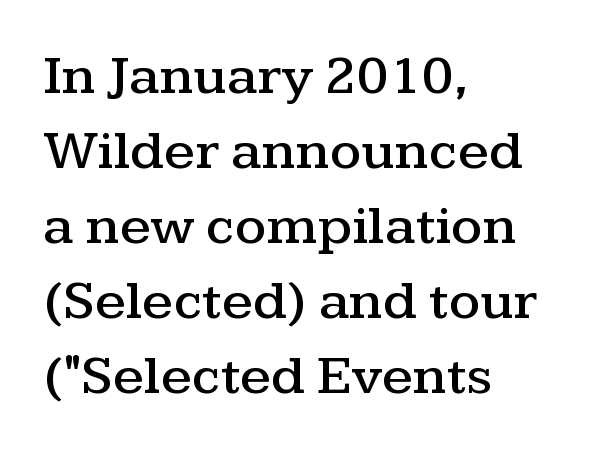
The image shows 56 px wide serif type, upright; set left-aligned, normal line spacing (1.34x), normal letter spacing, not underlined; medium stroke contrast and a medium x-height.
